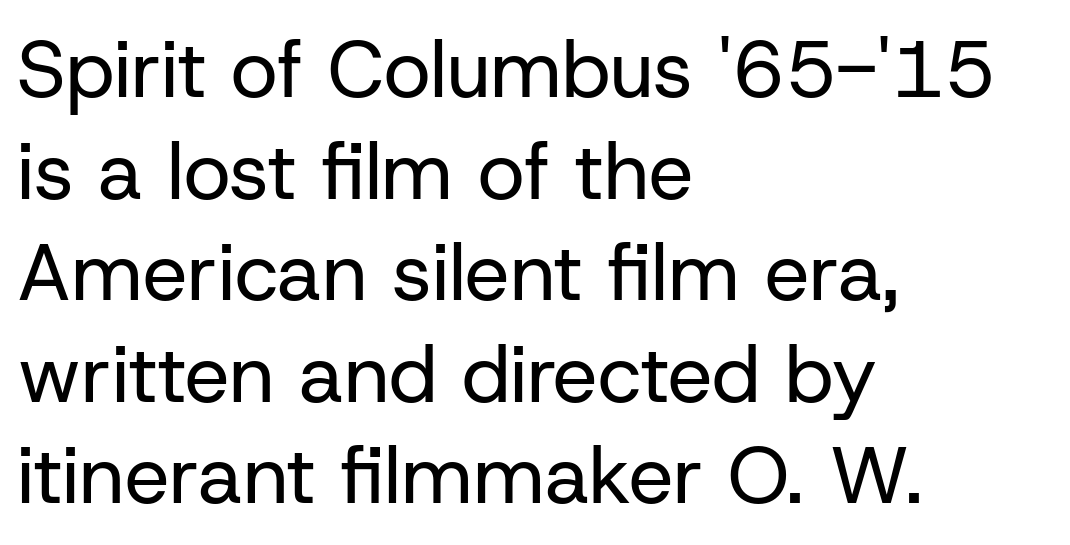
Q: Is the text bold? A: No.
Q: Is the text italic (slanted)? A: No, it is upright.
Q: Is the typeface a serif or a sans-serif typeface? A: Sans-serif.
Q: Is the text underlined? A: No.
Q: How is the paragraph aligned? A: Left-aligned.
Q: Is the spacing between letters normal or unusually wide? A: Normal.
Q: Is the spacing between lines tight, normal or loose? A: Normal.
Q: Width (condensed, normal, or wide)? A: Normal.
Q: Stroke contrast? A: Low.
Q: x-height? A: Medium.
Q: Monospaced? A: No.
